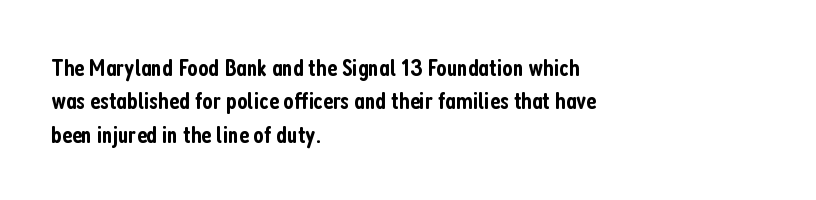
Q: Is the text bold? A: Semi-bold.
Q: Is the text italic (slanted)? A: No, it is upright.
Q: Is the text underlined? A: No.
Q: How is the paragraph aligned? A: Left-aligned.
Q: Is the spacing between letters normal or unusually wide? A: Normal.
Q: Is the spacing between lines tight, normal or loose? A: Normal.
